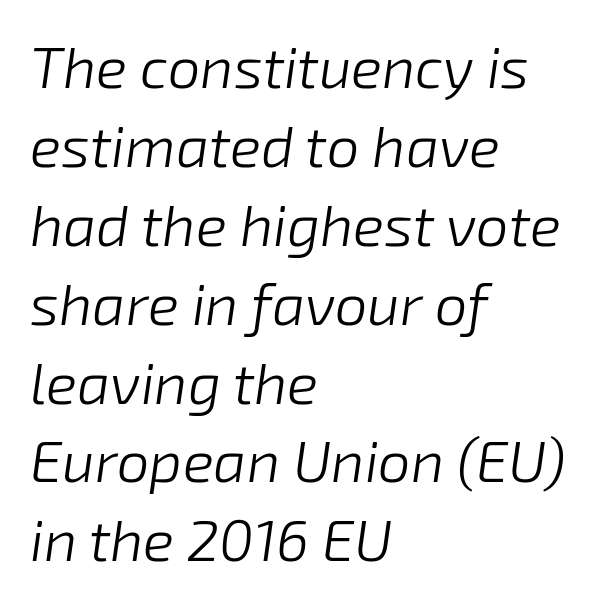
The image shows 58 px light type, italic (leaning right); set left-aligned, normal line spacing (1.36x), normal letter spacing, not underlined; low stroke contrast and a medium x-height.
